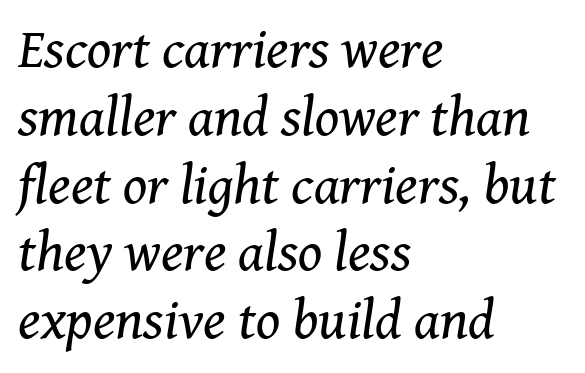
The image shows 56 px regular-weight serif type, italic (leaning right); set left-aligned, line spacing 1.21x, normal letter spacing, not underlined; medium stroke contrast and a medium x-height.
